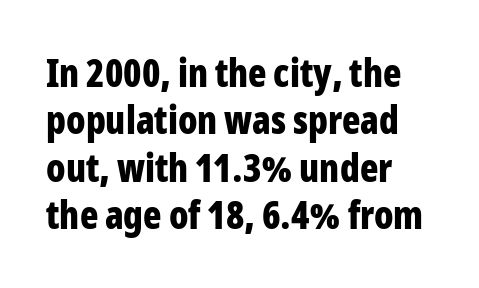
{"serif": "no", "italic": "no", "bold": "yes", "weight": "bold", "width": "condensed", "stroke_contrast": "low", "x_height": "medium", "monospaced": "no", "underline": "no", "align": "left", "line_spacing": "normal", "line_spacing_ratio": 1.25, "letter_spacing": "normal", "letter_spacing_em": 0.0, "glyph_px": 38}
